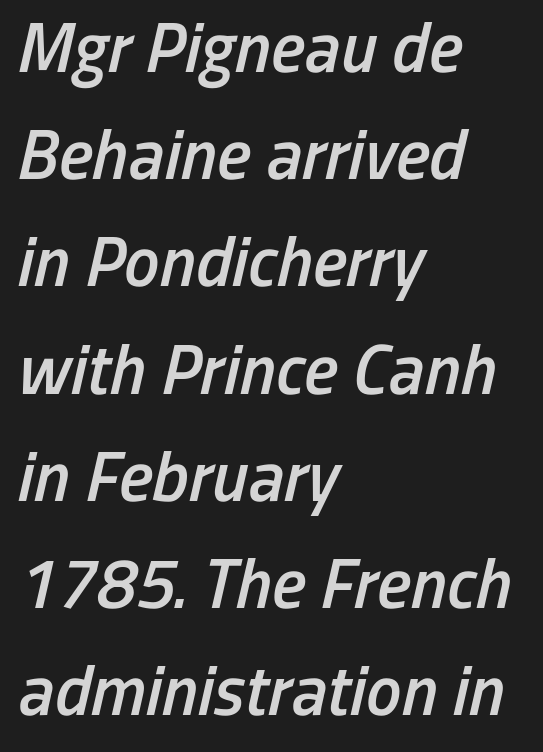
The image shows 71 px semibold, condensed type, italic (leaning right); set left-aligned, normal line spacing (1.51x), normal letter spacing, not underlined; low stroke contrast and a medium x-height.
